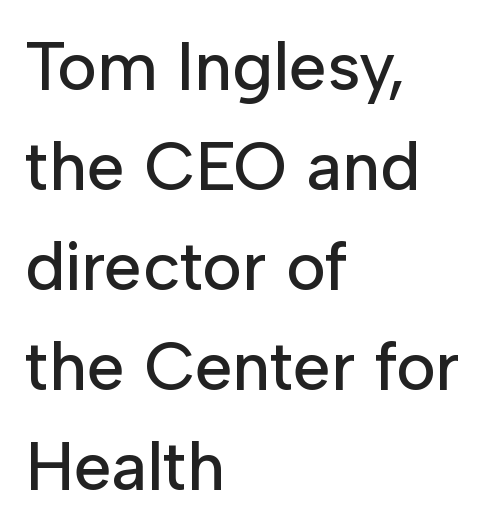
{"serif": "no", "italic": "no", "width": "normal", "stroke_contrast": "low", "x_height": "medium", "monospaced": "no", "underline": "no", "align": "left", "line_spacing": "normal", "line_spacing_ratio": 1.47, "letter_spacing": "normal", "letter_spacing_em": 0.0, "glyph_px": 68}
